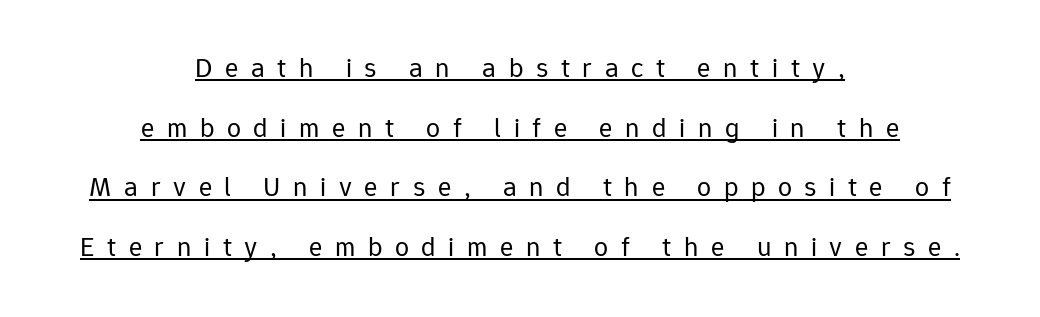
The passage shown is typeset with a sans-serif family. Students, observe the line beneath the letters — that is underlining. Summary of vertical rhythm: relaxed, with wide interline spacing. These lines are centered, leaving both edges ragged.
